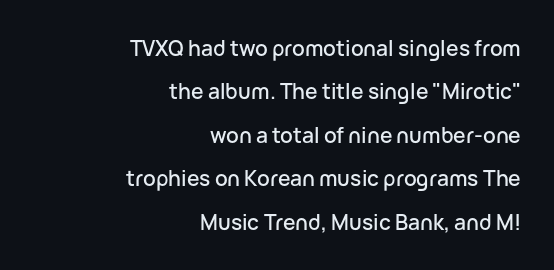
The typesetter chose a ragged-left arrangement here. Tall strokes in this sample are plumb rather than angled. Line spacing here is loose. Characters follow at the spacing the type designer built in.
